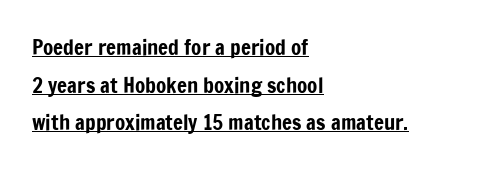
{"italic": "no", "underline": "yes", "align": "left", "line_spacing_ratio": 1.79, "letter_spacing": "normal", "letter_spacing_em": 0.0, "glyph_px": 21}
